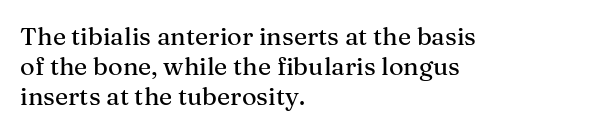
The image shows 25 px text type, upright; set left-aligned, line spacing 1.21x, normal letter spacing, not underlined.
